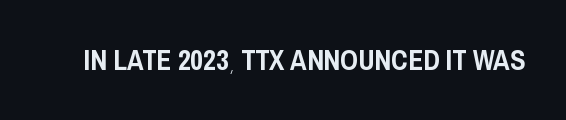
The image shows 28 px condensed sans-serif type, upright; set normal letter spacing, not underlined; low stroke contrast and a large x-height.
